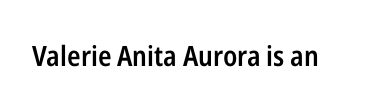
{"serif": "no", "italic": "no", "bold": "semi", "weight": "semibold", "width": "condensed", "stroke_contrast": "low", "x_height": "medium", "monospaced": "no", "underline": "no", "letter_spacing": "normal", "letter_spacing_em": 0.0, "glyph_px": 28}
